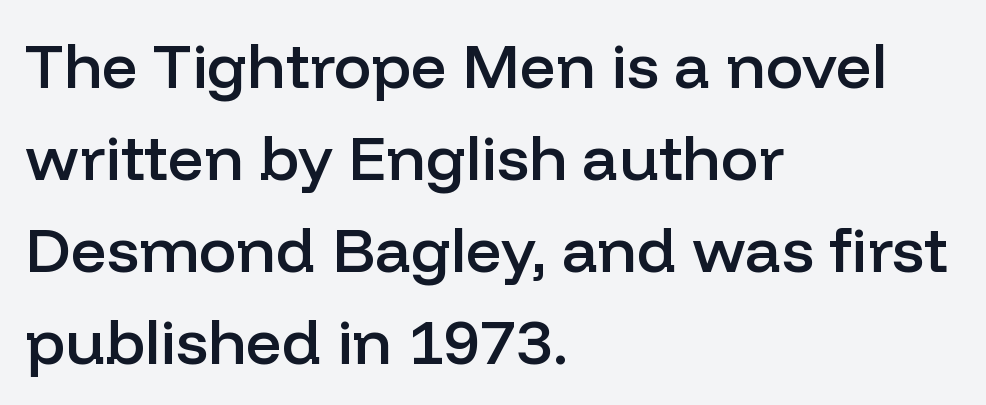
The image shows 63 px semibold sans-serif type, upright; set left-aligned, normal line spacing (1.46x), normal letter spacing, not underlined; low stroke contrast and a medium x-height.
